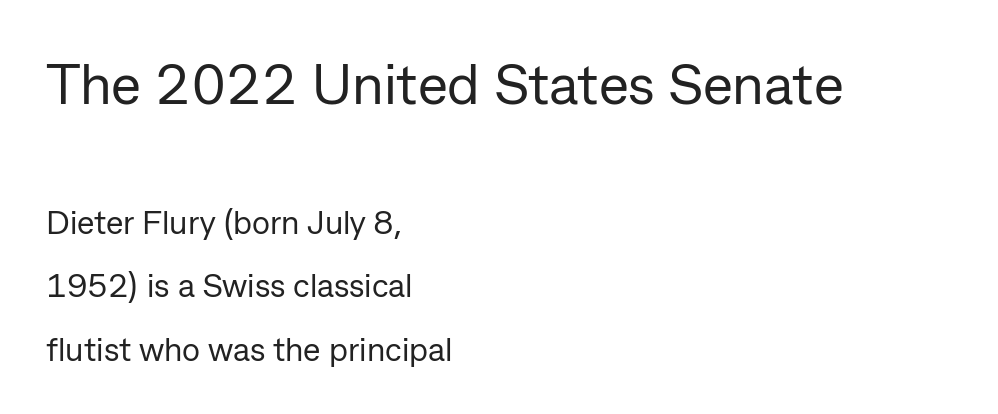
The image shows 57 px regular-weight sans-serif type, upright; set left-aligned, loose line spacing (1.91x), normal letter spacing, not underlined; the first (top) block is 1.73x larger; low stroke contrast and a medium x-height.
